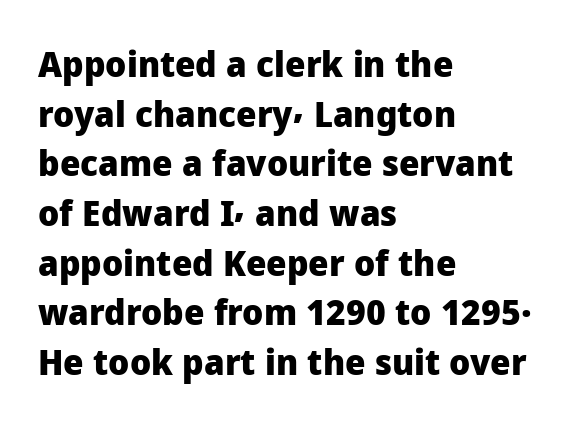
The image shows 36 px heavy sans-serif type, upright; set left-aligned, normal line spacing (1.38x), normal letter spacing, not underlined; low stroke contrast and a medium x-height.
